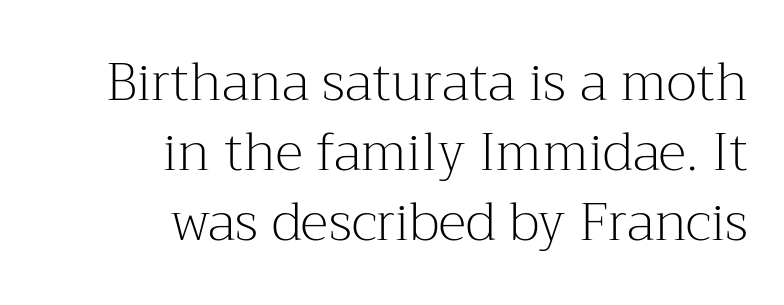
The image shows 53 px light serif type, upright; set right-aligned, normal line spacing (1.32x), normal letter spacing, not underlined; medium stroke contrast and a medium x-height.
